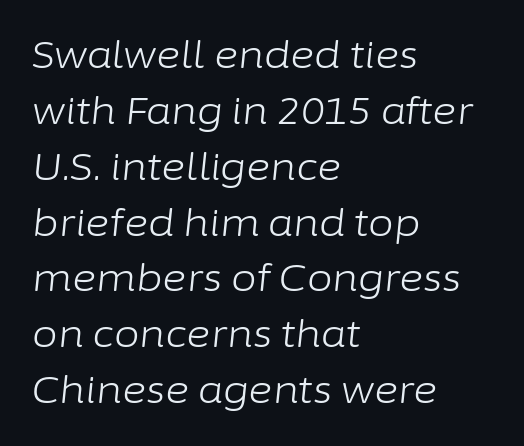
{"italic": "yes", "lean": "right", "slant_degrees": 6, "bold": "no", "weight": "light", "width": "normal", "stroke_contrast": "low", "x_height": "medium", "monospaced": "no", "underline": "no", "align": "left", "line_spacing": "normal", "line_spacing_ratio": 1.51, "letter_spacing": "normal", "letter_spacing_em": 0.0, "glyph_px": 37}
